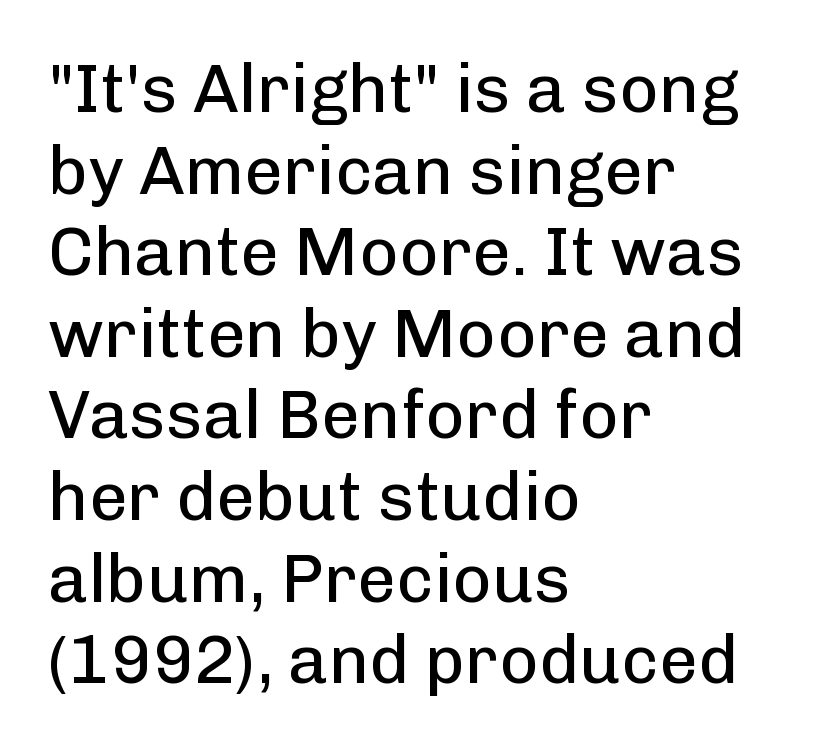
Q: Is the text bold? A: No.
Q: Is the text italic (slanted)? A: No, it is upright.
Q: Is the typeface a serif or a sans-serif typeface? A: Sans-serif.
Q: Is the text underlined? A: No.
Q: How is the paragraph aligned? A: Left-aligned.
Q: Is the spacing between letters normal or unusually wide? A: Normal.
Q: Width (condensed, normal, or wide)? A: Normal.
Q: Stroke contrast? A: Low.
Q: x-height? A: Medium.
Q: Monospaced? A: No.
